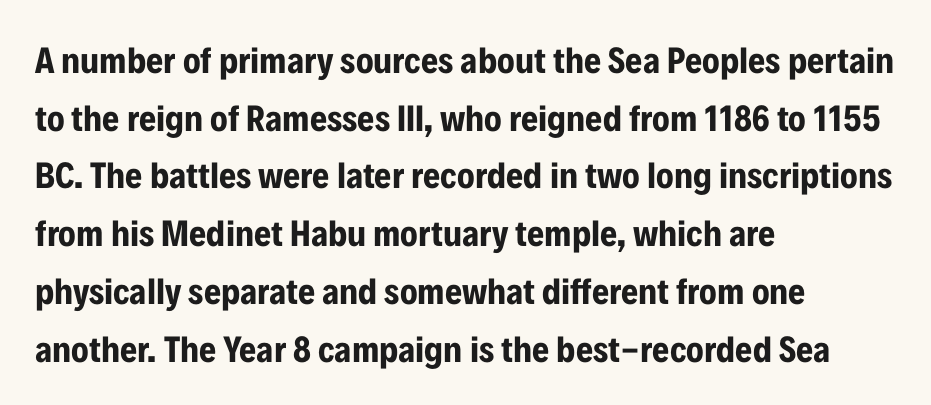
Q: Is the text bold? A: Yes.
Q: Is the text italic (slanted)? A: No, it is upright.
Q: Is the typeface a serif or a sans-serif typeface? A: Sans-serif.
Q: Is the text underlined? A: No.
Q: How is the paragraph aligned? A: Left-aligned.
Q: Is the spacing between letters normal or unusually wide? A: Normal.
Q: Is the spacing between lines tight, normal or loose? A: Normal.
Q: Width (condensed, normal, or wide)? A: Condensed.
Q: Stroke contrast? A: Low.
Q: x-height? A: Medium.
Q: Monospaced? A: No.
